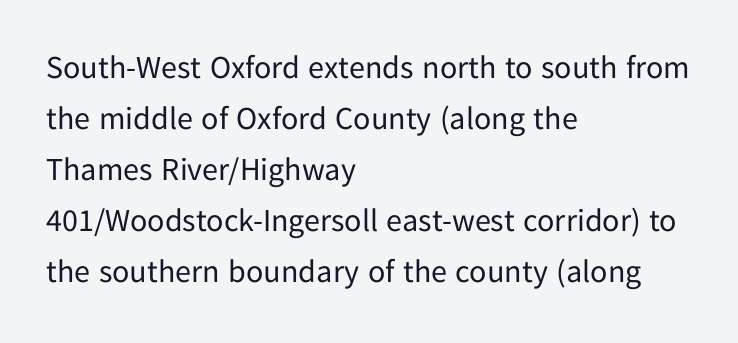
{"serif": "no", "italic": "no", "bold": "no", "weight": "regular", "width": "normal", "stroke_contrast": "low", "x_height": "medium", "monospaced": "no", "underline": "no", "align": "left", "line_spacing": "normal", "line_spacing_ratio": 1.59, "letter_spacing": "normal", "letter_spacing_em": 0.0, "glyph_px": 32}
